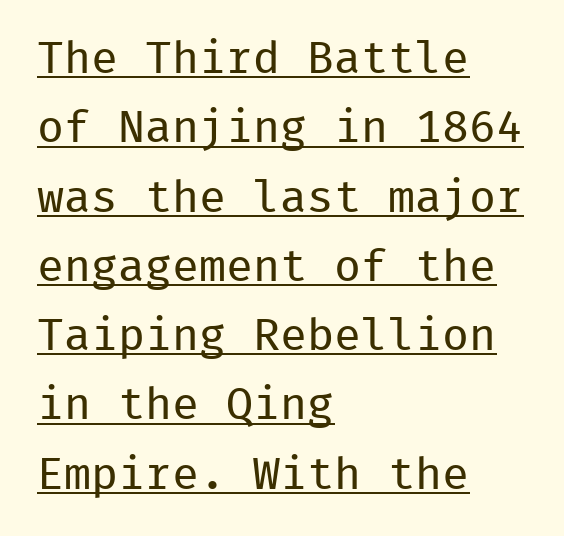
{"serif": "no", "italic": "no", "bold": "no", "weight": "regular", "width": "normal", "stroke_contrast": "low", "x_height": "medium", "monospaced": "yes", "underline": "yes", "align": "left", "line_spacing": "normal", "line_spacing_ratio": 1.54, "letter_spacing": "normal", "letter_spacing_em": 0.0, "glyph_px": 45}
